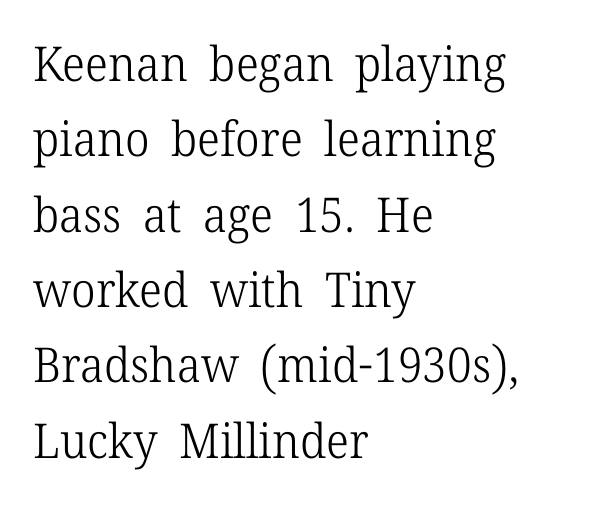
Q: Is the text bold? A: No.
Q: Is the text italic (slanted)? A: No, it is upright.
Q: Is the typeface a serif or a sans-serif typeface? A: Serif.
Q: Is the text underlined? A: No.
Q: How is the paragraph aligned? A: Left-aligned.
Q: Is the spacing between letters normal or unusually wide? A: Normal.
Q: Is the spacing between lines tight, normal or loose? A: Normal.
Q: Width (condensed, normal, or wide)? A: Normal.
Q: Stroke contrast? A: Low.
Q: x-height? A: Medium.
Q: Monospaced? A: No.
